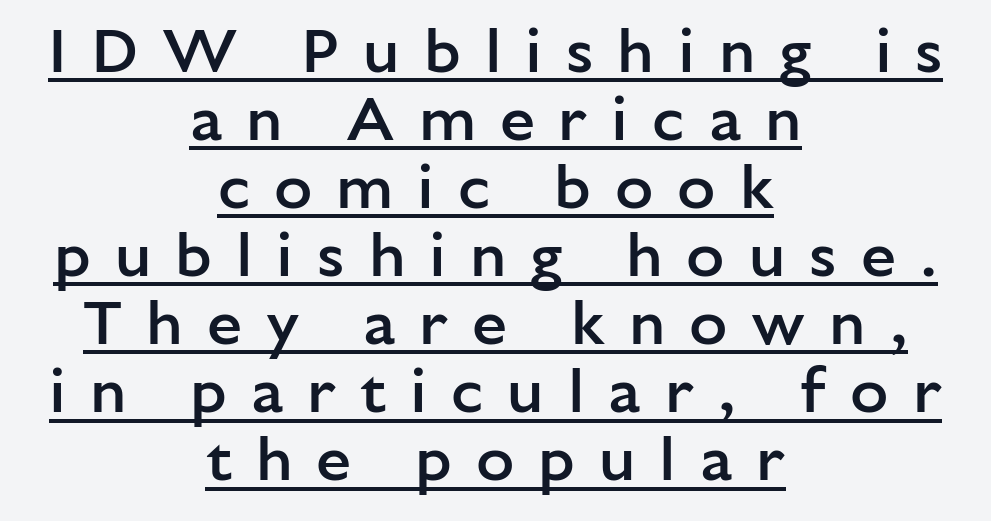
Upright lettering throughout. Summary of vertical rhythm: compact, with narrow interline spacing. The horizontal fit of the characters is loose and conspicuously gappy. Each letter keeps its own natural width here, so spacing adapts to shape. Font category for this specimen: sans-serif.
